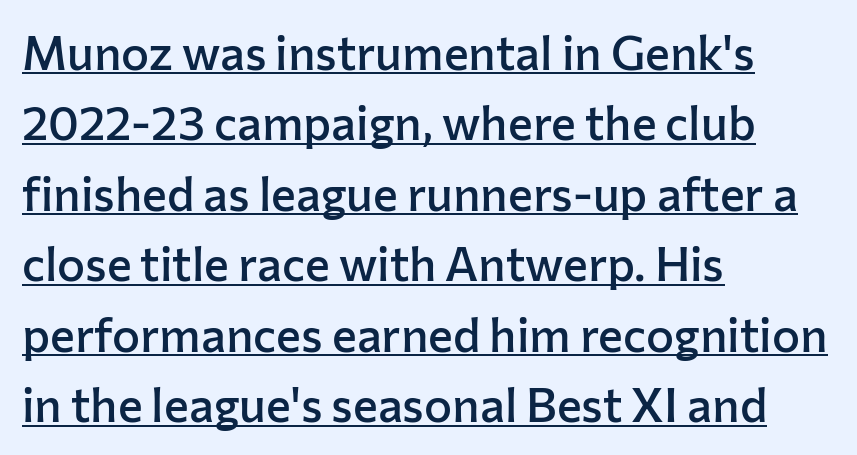
Students, this is semibold: more ink than regular, less than bold. The type is set solid horizontally, with unmodified tracking. Underlined type. One glance says typical: line gaps are just what's usual.
